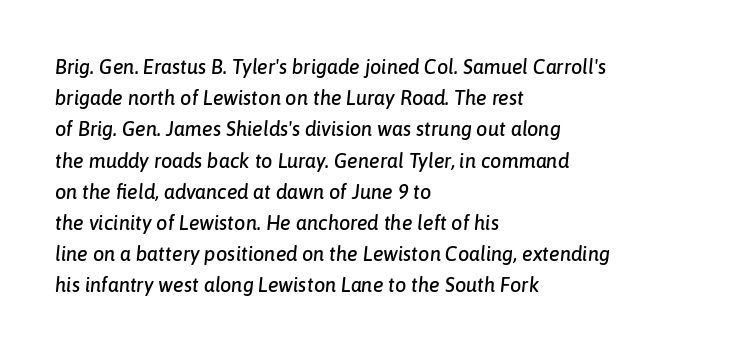
Q: Is the text italic (slanted)? A: Yes, it leans right by about 6 degrees.
Q: Is the text underlined? A: No.
Q: How is the paragraph aligned? A: Left-aligned.
Q: Is the spacing between letters normal or unusually wide? A: Normal.
Q: Is the spacing between lines tight, normal or loose? A: Normal.
